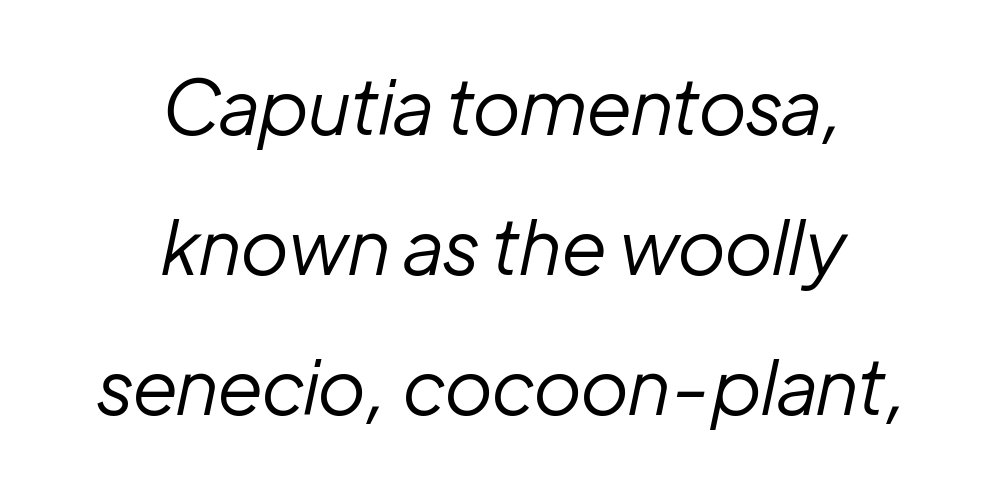
The image shows 76 px regular-weight type, italic (leaning right); set centered, line spacing 1.84x, normal letter spacing, not underlined; low stroke contrast and a medium x-height.
